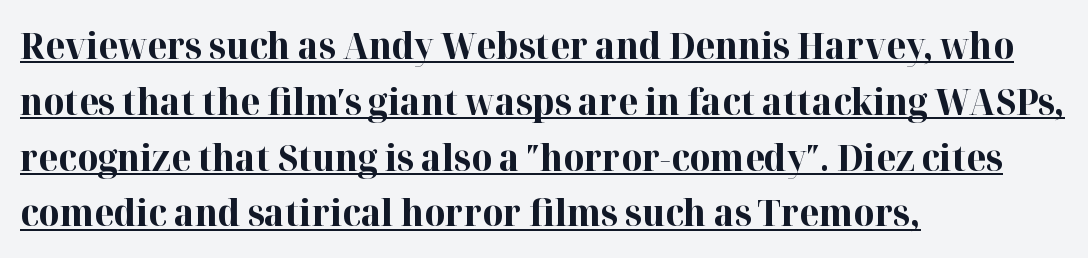
Students, observe: this is what conventionally led text looks like. The letters advance in unequal steps, a hallmark of proportional type. This rendering employs a face with finishing strokes, i.e., a serif. The specimen reads as upright at a glance.
